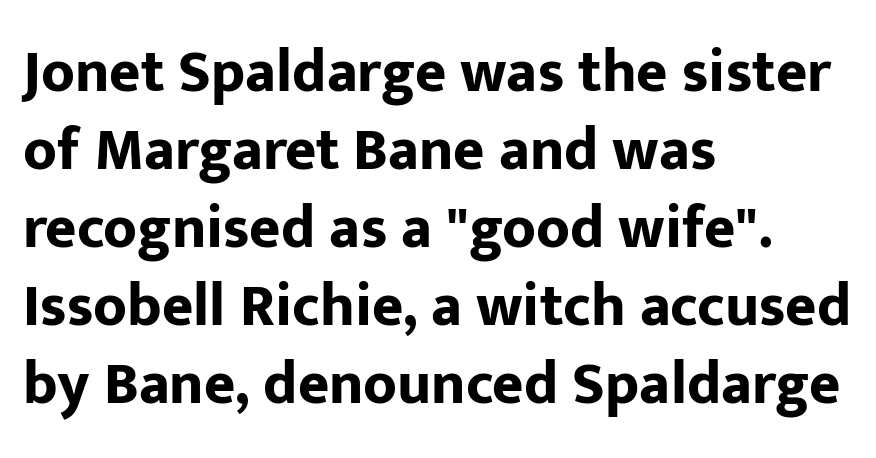
The image shows 60 px bold sans-serif type, upright; set left-aligned, normal line spacing (1.3x), normal letter spacing, not underlined; low stroke contrast and a medium x-height.
